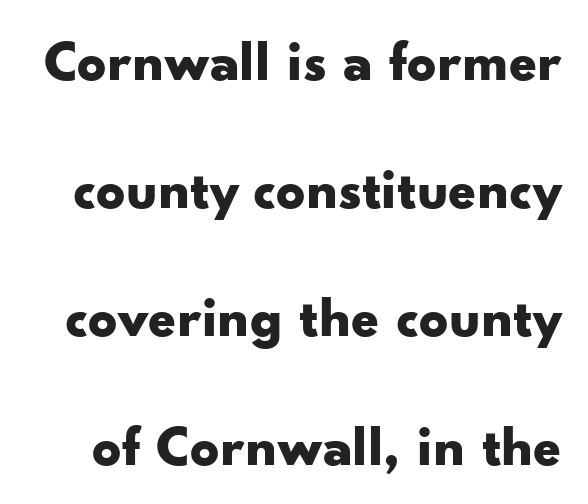
{"serif": "no", "italic": "no", "bold": "yes", "weight": "bold", "width": "wide", "stroke_contrast": "low", "x_height": "small", "monospaced": "no", "underline": "no", "line_spacing": "loose", "line_spacing_ratio": 2.25, "letter_spacing": "normal", "letter_spacing_em": 0.0, "glyph_px": 57}
